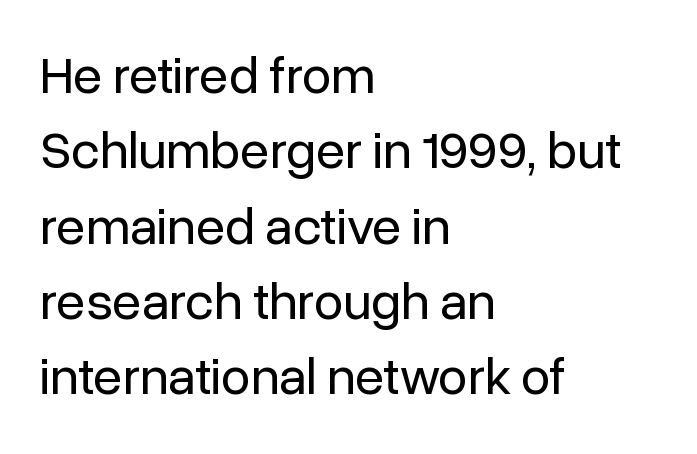
Q: Is the text bold? A: No.
Q: Is the text italic (slanted)? A: No, it is upright.
Q: Is the typeface a serif or a sans-serif typeface? A: Sans-serif.
Q: Is the text underlined? A: No.
Q: How is the paragraph aligned? A: Left-aligned.
Q: Is the spacing between letters normal or unusually wide? A: Normal.
Q: Is the spacing between lines tight, normal or loose? A: Normal.
Q: Width (condensed, normal, or wide)? A: Normal.
Q: Stroke contrast? A: Low.
Q: x-height? A: Medium.
Q: Monospaced? A: No.
